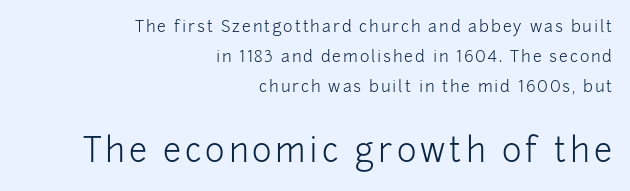
A quiet, ordinary-to-light weight characterises the typeface. Serif or sans? Sans — the stroke terminals are bare. Is this a fixed-width face? No — the glyphs have proportional, varying widths. The block sitting lower on the canvas is the one with enlarged characters. Each row of text sits above clean, open space.
